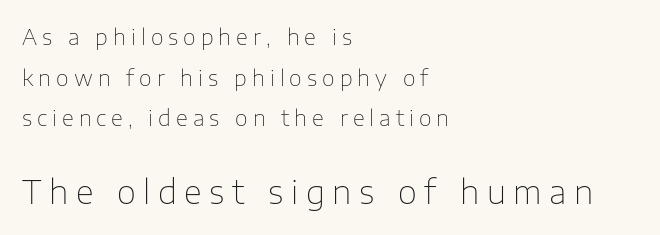
{"serif": "no", "italic": "no", "bold": "no", "weight": "thin", "width": "normal", "stroke_contrast": "low", "x_height": "medium", "monospaced": "no", "underline": "no", "align": "left", "line_spacing_ratio": 1.85, "letter_spacing": "wide", "letter_spacing_em": 0.23, "larger_block": "second", "size_ratio": 1.5, "glyph_px": 33}
